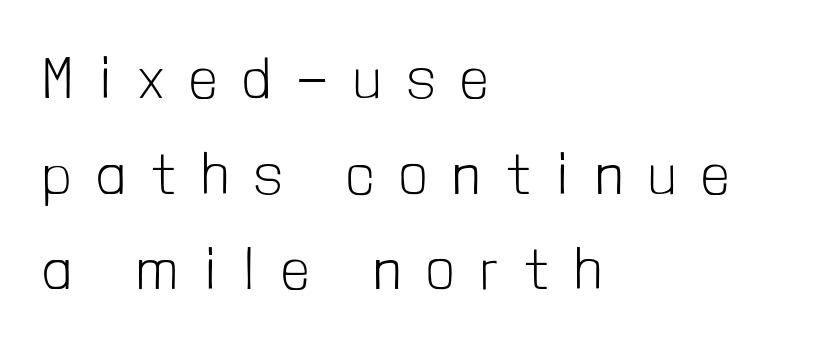
{"serif": "no", "italic": "no", "bold": "no", "weight": "light", "width": "condensed", "stroke_contrast": "low", "x_height": "medium", "monospaced": "no", "underline": "no", "align": "left", "line_spacing": "normal", "line_spacing_ratio": 1.65, "letter_spacing": "wide", "letter_spacing_em": 0.47, "glyph_px": 58}
